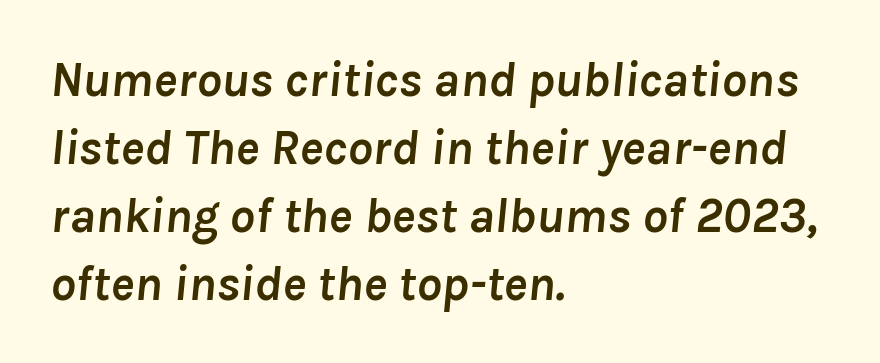
The image shows 50 px semibold type, italic (leaning right); set left-aligned, normal line spacing (1.36x), normal letter spacing, not underlined; low stroke contrast and a medium x-height.
